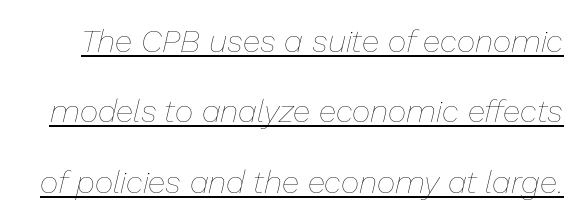
The image shows 32 px thin type, italic (leaning right); set loose line spacing (2.2x), normal letter spacing, underlined; low stroke contrast and a medium x-height.
